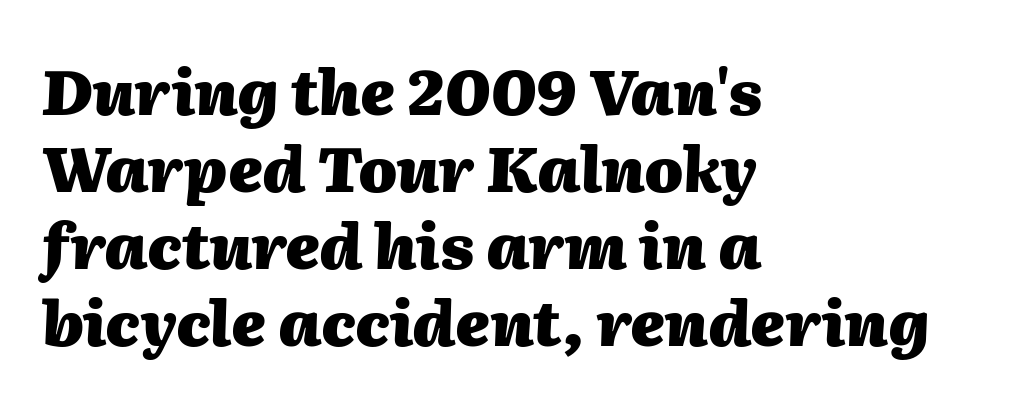
The image shows 62 px heavy type, italic (leaning right); set left-aligned, line spacing 1.24x, normal letter spacing, not underlined; medium stroke contrast and a medium x-height.
